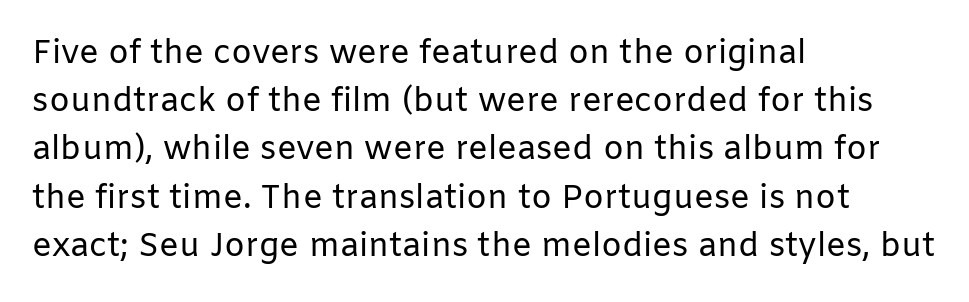
Q: Is the text bold? A: No.
Q: Is the text italic (slanted)? A: No, it is upright.
Q: Is the typeface a serif or a sans-serif typeface? A: Sans-serif.
Q: Is the text underlined? A: No.
Q: How is the paragraph aligned? A: Left-aligned.
Q: Is the spacing between letters normal or unusually wide? A: Normal.
Q: Is the spacing between lines tight, normal or loose? A: Normal.
Q: Width (condensed, normal, or wide)? A: Normal.
Q: Stroke contrast? A: Low.
Q: x-height? A: Medium.
Q: Monospaced? A: No.
